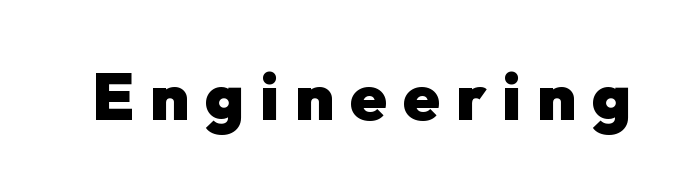
Q: Is the text bold? A: Yes.
Q: Is the text italic (slanted)? A: No, it is upright.
Q: Is the typeface a serif or a sans-serif typeface? A: Sans-serif.
Q: Is the text underlined? A: No.
Q: Is the spacing between letters normal or unusually wide? A: Unusually wide.
Q: Width (condensed, normal, or wide)? A: Normal.
Q: Stroke contrast? A: Low.
Q: x-height? A: Medium.
Q: Monospaced? A: No.
